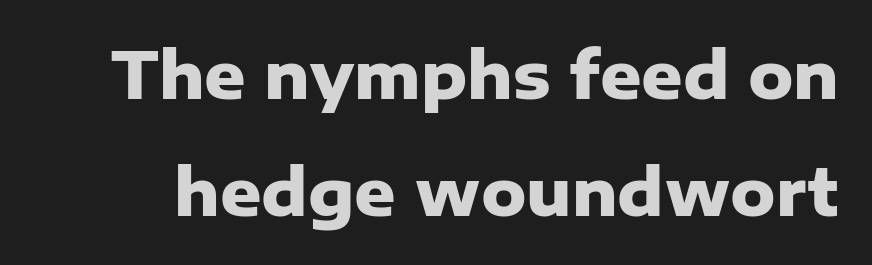
Is there any slant? The stems are plumb. The glyphs are unaccompanied by any horizontal stroke below them. How heavy is the stroke? Heavy — this is a bold. Note the varied advance widths — an 'i' is clearly narrower than an 'm'. Glyph-to-glyph distance matches everyday printed text. The text was rendered using a sans face with plain stroke endings.
